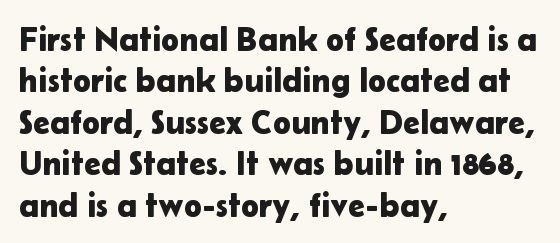
Q: Is the text italic (slanted)? A: No, it is upright.
Q: Is the typeface a serif or a sans-serif typeface? A: Sans-serif.
Q: Is the text underlined? A: No.
Q: How is the paragraph aligned? A: Left-aligned.
Q: Is the spacing between letters normal or unusually wide? A: Normal.
Q: Width (condensed, normal, or wide)? A: Normal.
Q: Stroke contrast? A: Low.
Q: x-height? A: Medium.
Q: Monospaced? A: No.
